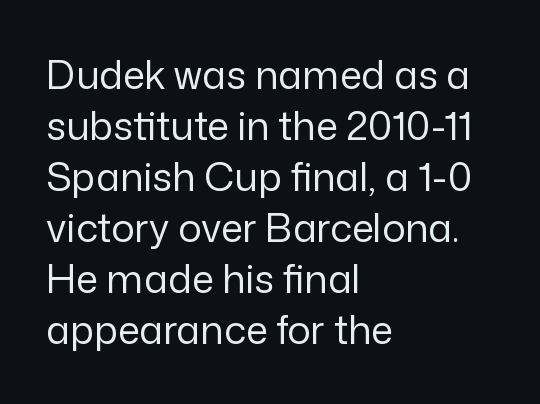
{"serif": "no", "italic": "no", "bold": "no", "weight": "regular", "width": "normal", "stroke_contrast": "low", "x_height": "medium", "monospaced": "no", "underline": "no", "align": "left", "line_spacing": "normal", "line_spacing_ratio": 1.31, "letter_spacing": "normal", "letter_spacing_em": 0.0, "glyph_px": 39}
